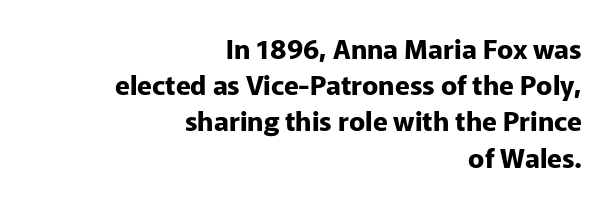
The image shows 27 px bold type, upright; set right-aligned, normal line spacing (1.34x), normal letter spacing, not underlined.
